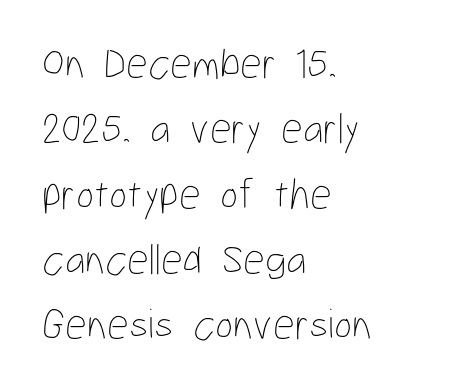
{"italic": "no", "bold": "no", "weight": "thin", "width": "condensed", "stroke_contrast": "low", "x_height": "medium", "monospaced": "no", "underline": "no", "align": "left", "line_spacing": "normal", "line_spacing_ratio": 1.52, "letter_spacing": "normal", "letter_spacing_em": 0.0, "glyph_px": 43}
